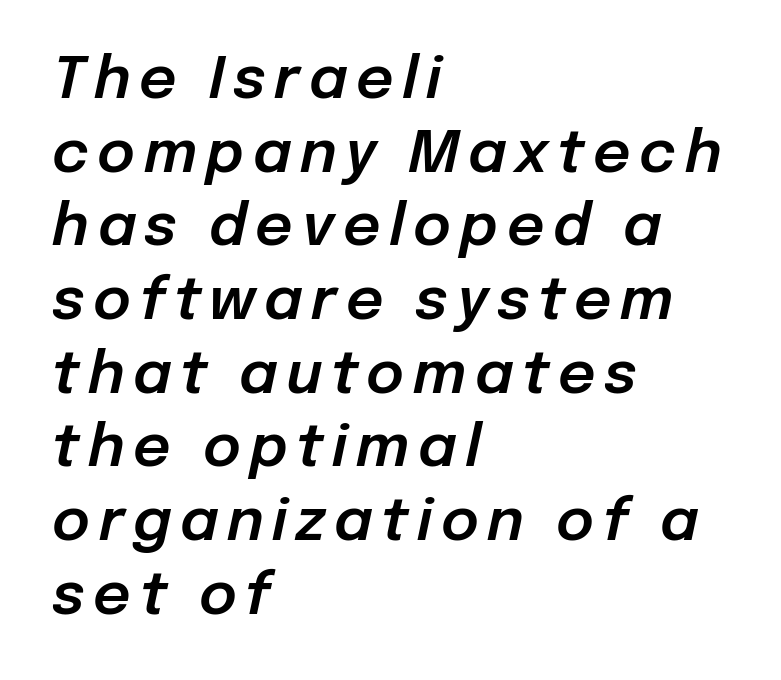
The image shows 58 px text type, italic (leaning right); set left-aligned, normal line spacing (1.27x), not underlined; low stroke contrast and a medium x-height.
